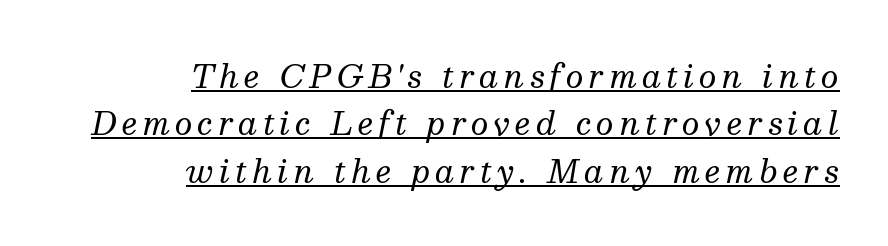
The space between consecutive lines is moderate. On a weight scale, this lands at 450 or below. The sample's only ornament is a line tracing under the words. The axis of the letterforms is tilted away from vertical. Looks like regular typesetting: each glyph gets only the width it needs.
